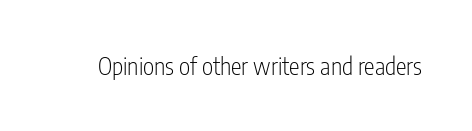
The image shows 24 px text type, upright; set normal letter spacing, not underlined.
